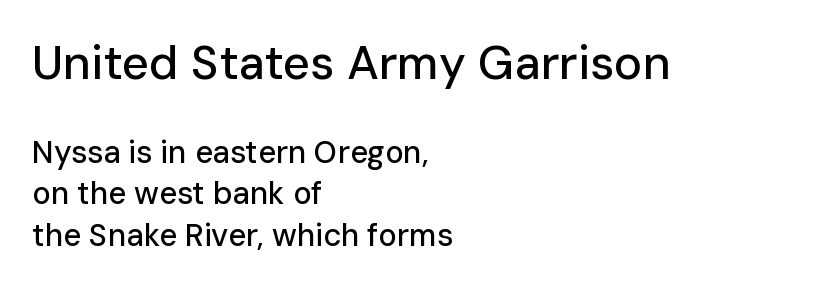
The rendering uses natural spacing where letterforms have individual widths. The text block is weighted toward the left margin, trailing off unevenly rightward. A sans-serif font was chosen for this passage. The tracking reads as untouched default to a designer's eye. No word sits above an underline. The letters stand straight up with perfectly vertical stems.
